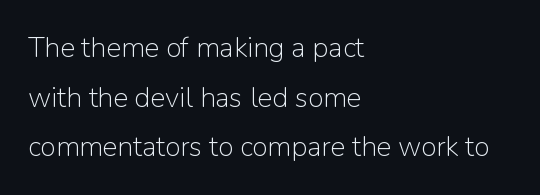
Q: Is the text bold? A: No.
Q: Is the text italic (slanted)? A: No, it is upright.
Q: Is the typeface a serif or a sans-serif typeface? A: Sans-serif.
Q: Is the text underlined? A: No.
Q: How is the paragraph aligned? A: Left-aligned.
Q: Is the spacing between letters normal or unusually wide? A: Normal.
Q: Width (condensed, normal, or wide)? A: Normal.
Q: Stroke contrast? A: Low.
Q: x-height? A: Medium.
Q: Monospaced? A: No.
